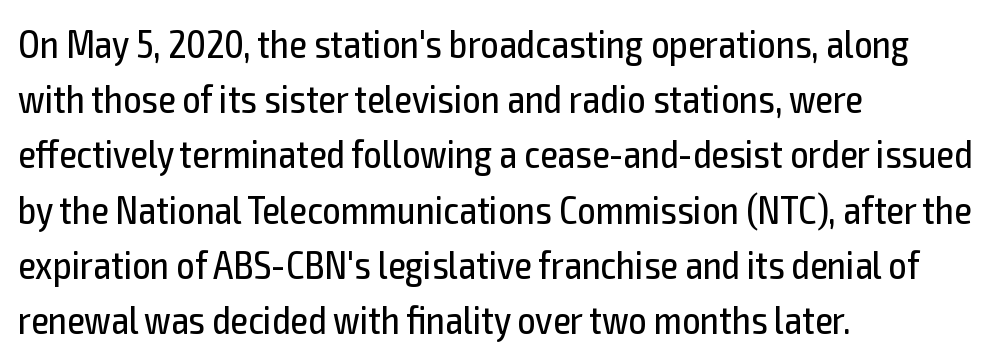
Left-aligned paragraph, ragged on the right. Letter spacing: default. Designer's note — italics off, roman on. Letters rest on an invisible, unmarked baseline. The letters advance in unequal steps, a hallmark of proportional type. Nothing heavy about these letters — not bold at all.
